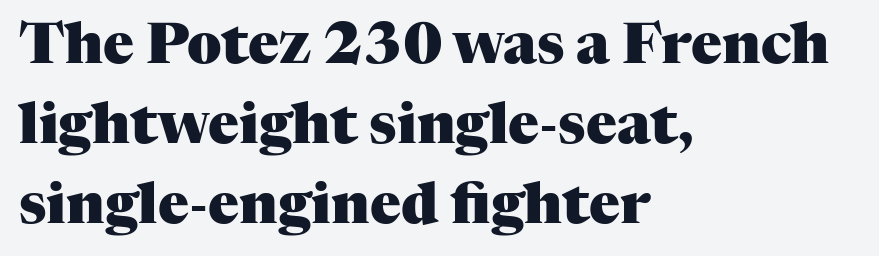
The image shows 57 px heavy serif type, upright; set left-aligned, normal line spacing (1.4x), normal letter spacing, not underlined; medium stroke contrast and a medium x-height.
